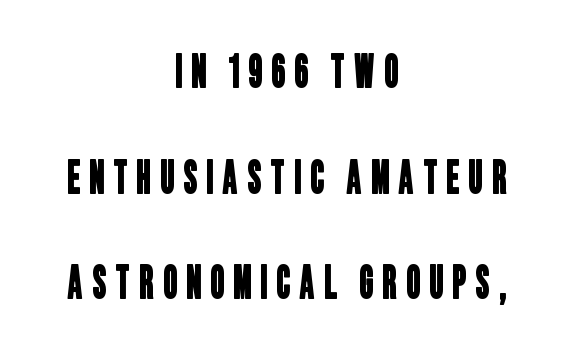
The image shows 44 px condensed sans-serif type; set centered, loose line spacing (2.4x), unusually wide letter spacing (+0.21 em), not underlined; low stroke contrast and a large x-height.
